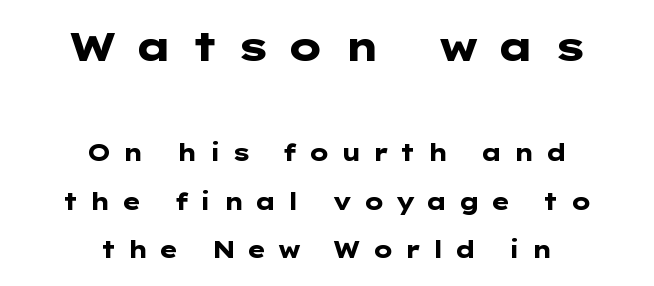
The image shows 40 px heavy, wide sans-serif type, upright; set centered, loose line spacing (2.12x), unusually wide letter spacing (+0.45 em), not underlined; the first (top) block is 1.74x larger; low stroke contrast and a medium x-height.
